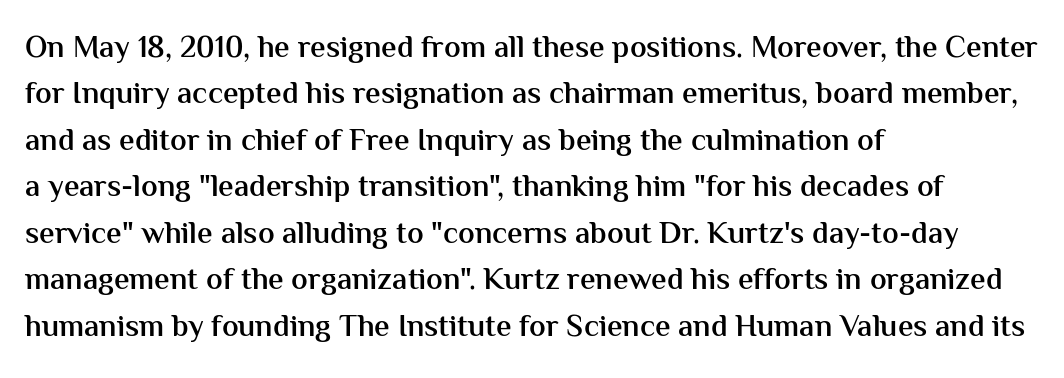
{"serif": "no", "italic": "no", "bold": "semi", "weight": "semibold", "width": "normal", "stroke_contrast": "medium", "x_height": "medium", "monospaced": "no", "underline": "no", "align": "left", "line_spacing": "normal", "line_spacing_ratio": 1.5, "letter_spacing": "normal", "letter_spacing_em": 0.0, "glyph_px": 31}
